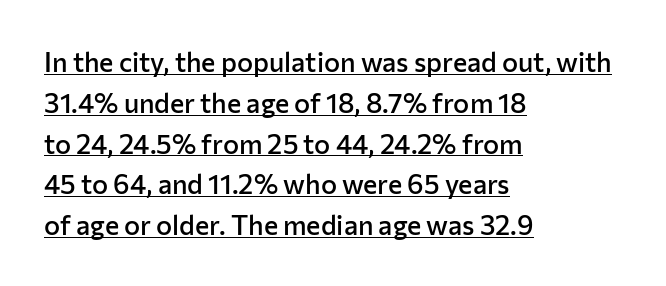
Q: Is the text bold? A: Semi-bold.
Q: Is the text italic (slanted)? A: No, it is upright.
Q: Is the text underlined? A: Yes.
Q: How is the paragraph aligned? A: Left-aligned.
Q: Is the spacing between letters normal or unusually wide? A: Normal.
Q: Is the spacing between lines tight, normal or loose? A: Normal.
